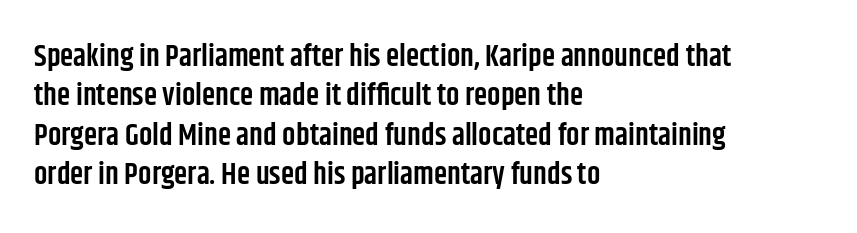
{"serif": "no", "italic": "no", "bold": "semi", "weight": "semibold", "width": "condensed", "stroke_contrast": "low", "x_height": "large", "monospaced": "no", "underline": "no", "align": "left", "line_spacing": "normal", "line_spacing_ratio": 1.31, "letter_spacing": "normal", "letter_spacing_em": 0.0, "glyph_px": 30}
